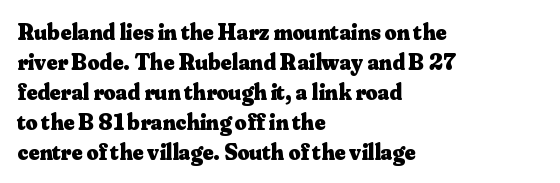
Q: Is the text bold? A: Yes.
Q: Is the text italic (slanted)? A: No, it is upright.
Q: Is the text underlined? A: No.
Q: How is the paragraph aligned? A: Left-aligned.
Q: Is the spacing between letters normal or unusually wide? A: Normal.
Q: Is the spacing between lines tight, normal or loose? A: Normal.
